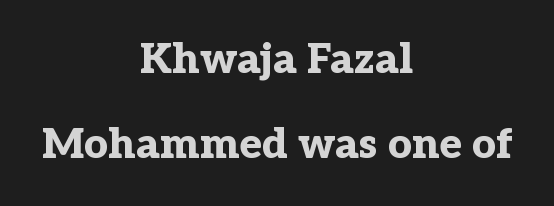
The image shows 42 px bold serif type, upright; set centered, loose line spacing (2.03x), normal letter spacing, not underlined; low stroke contrast and a medium x-height.
